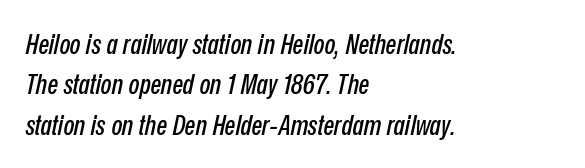
{"italic": "yes", "lean": "right", "slant_degrees": 12, "width": "condensed", "stroke_contrast": "low", "x_height": "medium", "monospaced": "no", "underline": "no", "align": "left", "line_spacing": "normal", "line_spacing_ratio": 1.44, "letter_spacing": "normal", "letter_spacing_em": 0.0, "glyph_px": 28}
